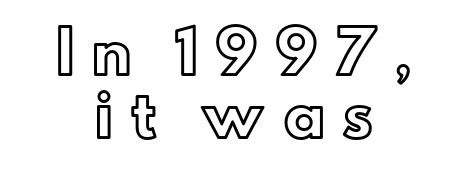
The lettering holds an erect, upright posture throughout. Substantial extra tracking has been applied to these lines. The foot of each line stays bare and open. Line spacing here is tight.
